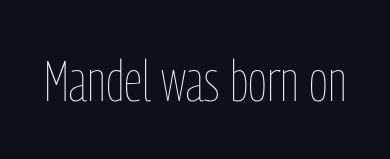
Q: Is the text bold? A: No.
Q: Is the text italic (slanted)? A: No, it is upright.
Q: Is the text underlined? A: No.
Q: Is the spacing between letters normal or unusually wide? A: Normal.
Q: Width (condensed, normal, or wide)? A: Condensed.
Q: Stroke contrast? A: Low.
Q: x-height? A: Medium.
Q: Monospaced? A: No.
